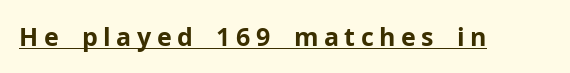
{"italic": "no", "bold": "yes", "underline": "yes", "letter_spacing": "wide", "letter_spacing_em": 0.22, "glyph_px": 25}
